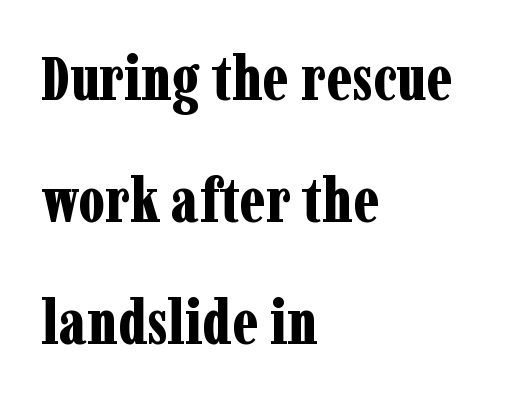
{"serif": "yes", "italic": "no", "bold": "yes", "weight": "bold", "width": "condensed", "stroke_contrast": "low", "x_height": "medium", "monospaced": "no", "underline": "no", "align": "left", "line_spacing": "loose", "line_spacing_ratio": 1.97, "letter_spacing": "normal", "letter_spacing_em": 0.0, "glyph_px": 62}
